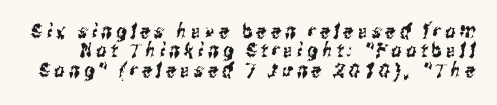
Q: Is the text underlined? A: No.
Q: Is the spacing between letters normal or unusually wide? A: Unusually wide.
Q: Is the spacing between lines tight, normal or loose? A: Tight.
